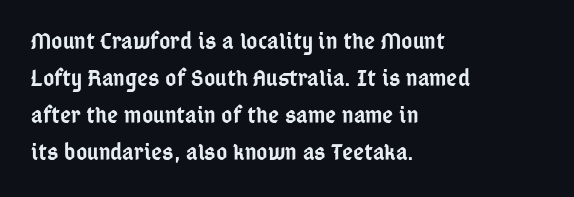
{"italic": "no", "bold": "semi", "underline": "no", "align": "left", "line_spacing": "normal", "line_spacing_ratio": 1.54, "letter_spacing": "normal", "letter_spacing_em": 0.0, "glyph_px": 24}
